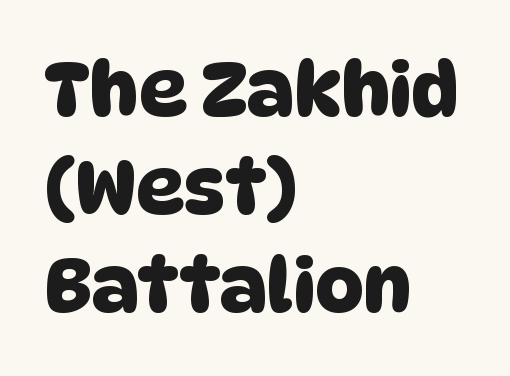
The image shows 75 px sans-serif type; set left-aligned, normal line spacing (1.31x), normal letter spacing, not underlined; low stroke contrast and a large x-height.
